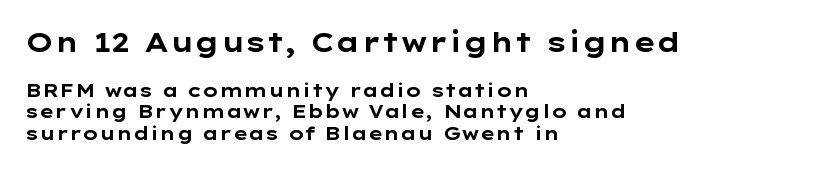
{"italic": "no", "bold": "yes", "underline": "no", "align": "left", "line_spacing_ratio": 1.19, "letter_spacing": "normal", "letter_spacing_em": 0.0, "larger_block": "first", "size_ratio": 1.5, "glyph_px": 27}
